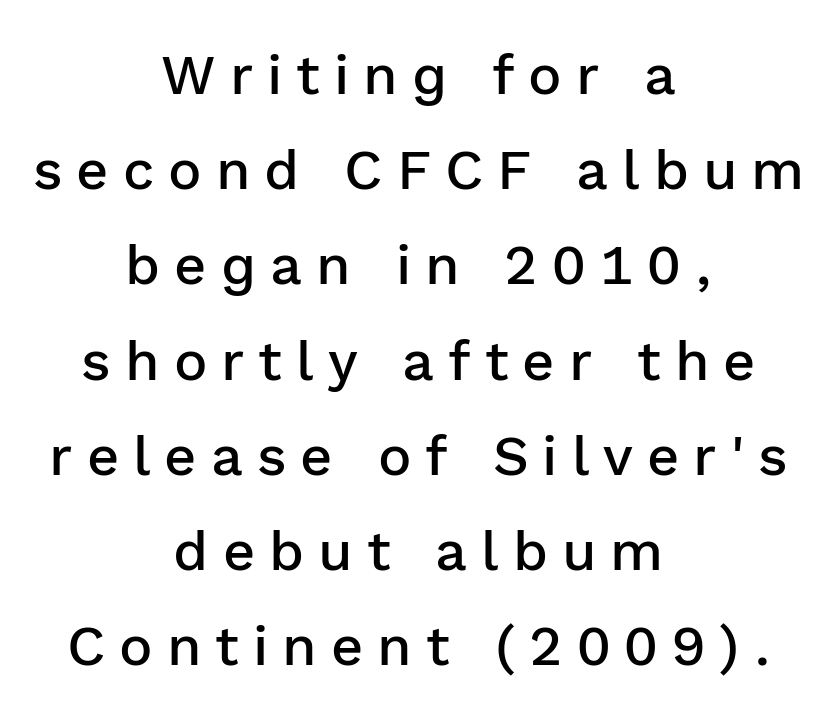
Q: Is the text bold? A: Semi-bold.
Q: Is the text italic (slanted)? A: No, it is upright.
Q: Is the typeface a serif or a sans-serif typeface? A: Sans-serif.
Q: Is the text underlined? A: No.
Q: How is the paragraph aligned? A: Centered.
Q: Is the spacing between letters normal or unusually wide? A: Unusually wide.
Q: Is the spacing between lines tight, normal or loose? A: Normal.
Q: Width (condensed, normal, or wide)? A: Normal.
Q: Stroke contrast? A: Low.
Q: x-height? A: Medium.
Q: Monospaced? A: No.
